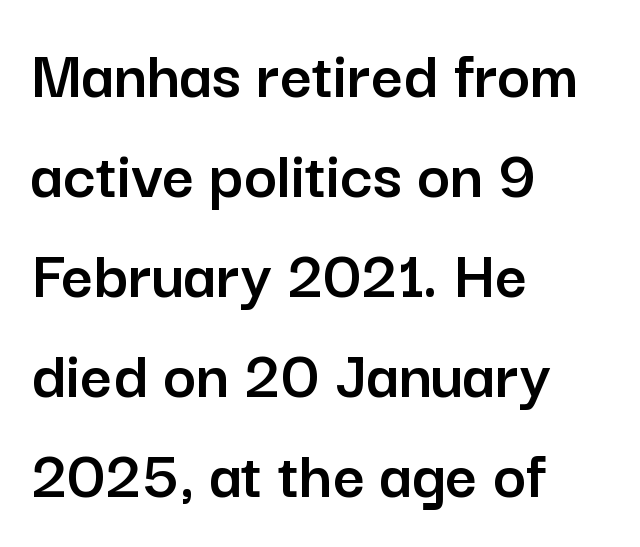
The image shows 70 px sans-serif type, upright; set left-aligned, normal line spacing (1.43x), normal letter spacing, not underlined; low stroke contrast and a medium x-height.
